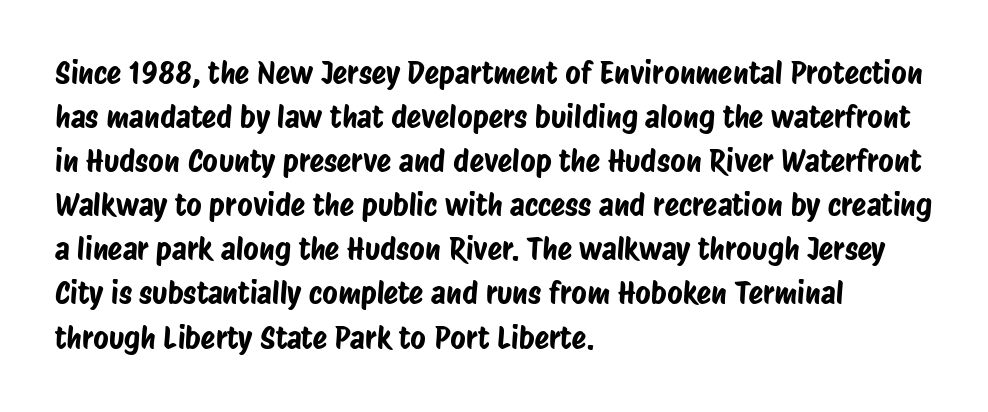
One-word summary of the alignment: left. Quick note: interline space is typical. Tracking value appears to be zero — textbook default spacing. Is this a sans? Yes — the strokes have no serifs. Underline: absent.
